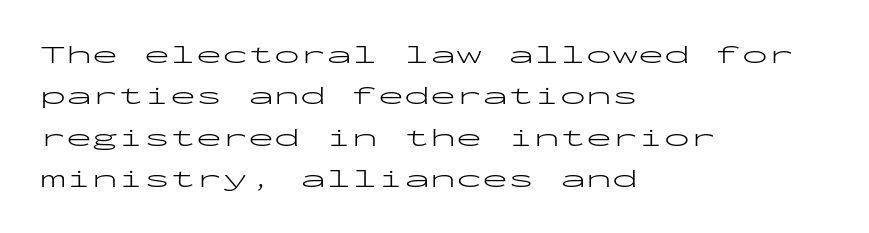
Q: Is the text bold? A: No.
Q: Is the text italic (slanted)? A: No, it is upright.
Q: Is the text underlined? A: No.
Q: How is the paragraph aligned? A: Left-aligned.
Q: Is the spacing between letters normal or unusually wide? A: Normal.
Q: Is the spacing between lines tight, normal or loose? A: Normal.
